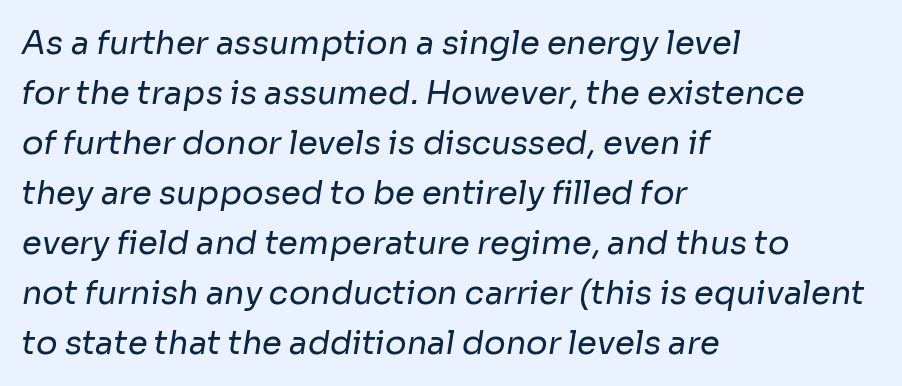
The image shows 32 px regular-weight sans-serif type; set left-aligned, normal line spacing (1.56x), normal letter spacing, not underlined; low stroke contrast and a medium x-height.
